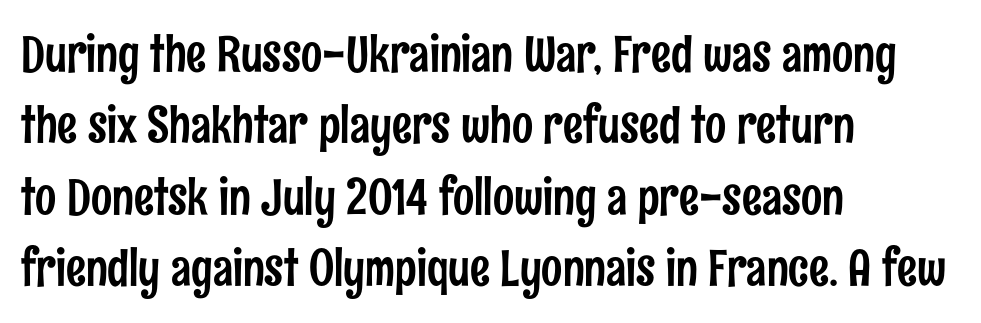
The image shows 50 px condensed sans-serif type, upright; set left-aligned, normal line spacing (1.43x), normal letter spacing, not underlined; low stroke contrast and a medium x-height.
